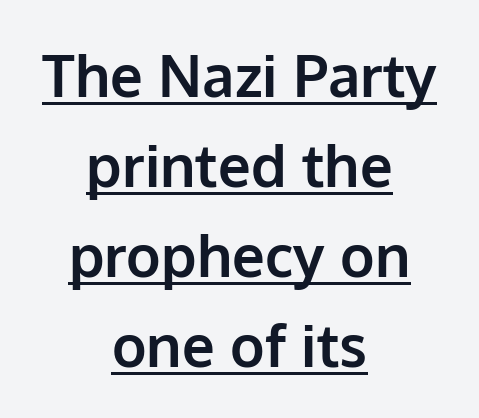
{"serif": "no", "italic": "no", "bold": "yes", "weight": "bold", "width": "normal", "stroke_contrast": "low", "x_height": "medium", "monospaced": "no", "underline": "yes", "align": "center", "line_spacing": "normal", "line_spacing_ratio": 1.55, "letter_spacing": "normal", "letter_spacing_em": 0.0, "glyph_px": 58}
